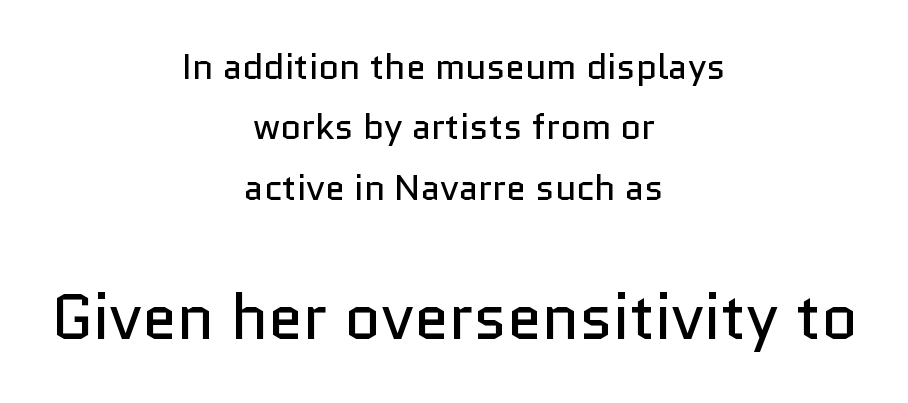
Q: Is the text bold? A: No.
Q: Is the text italic (slanted)? A: No, it is upright.
Q: Is the typeface a serif or a sans-serif typeface? A: Sans-serif.
Q: Is the text underlined? A: No.
Q: How is the paragraph aligned? A: Centered.
Q: Is the spacing between letters normal or unusually wide? A: Normal.
Q: Is the spacing between lines tight, normal or loose? A: Normal.
Q: Which block of text is set in a larger size, the first (top) or the second (bottom)? A: The second (bottom) one.
Q: Width (condensed, normal, or wide)? A: Normal.
Q: Stroke contrast? A: Low.
Q: x-height? A: Medium.
Q: Monospaced? A: No.
